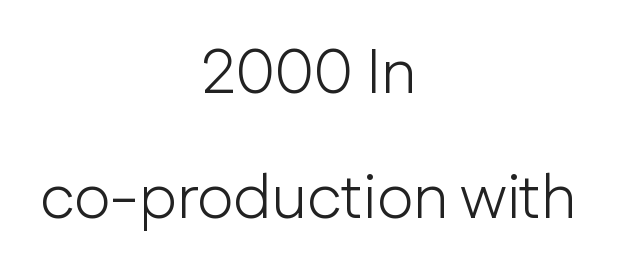
The block of text is sparse from top to bottom, with ample space between rows. Glyph-to-glyph distance matches everyday printed text. Varying glyph widths throughout — classic text-font behaviour. A student would call this center alignment; a typographer would say set centered. The typeface chosen for these lines omits serifs. Is the type heavy? It reads as light-to-regular instead.
